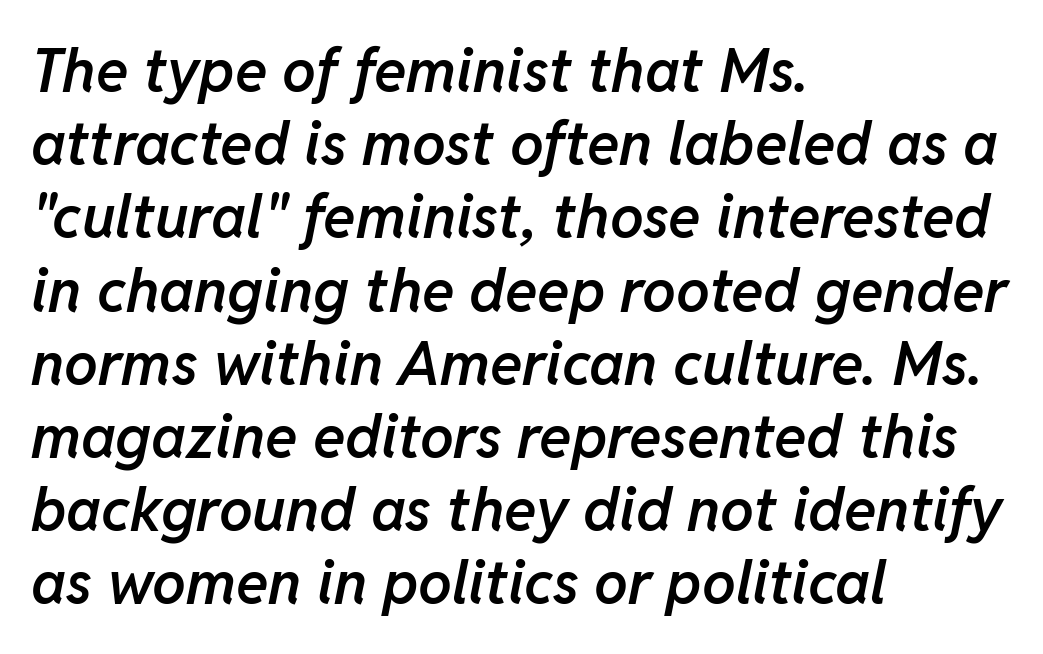
The image shows 60 px semibold type, italic (leaning right); set left-aligned, line spacing 1.22x, normal letter spacing, not underlined; low stroke contrast and a medium x-height.
